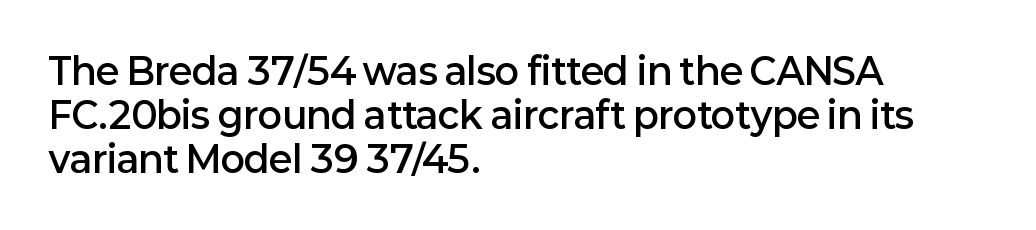
How are the letters spaced? Ordinarily, with no added tracking. The rendering shows plain stroke endings on the letterforms — a sans-serif design. Bare-footed words on every line. This is roman type, the default non-slanted kind.
